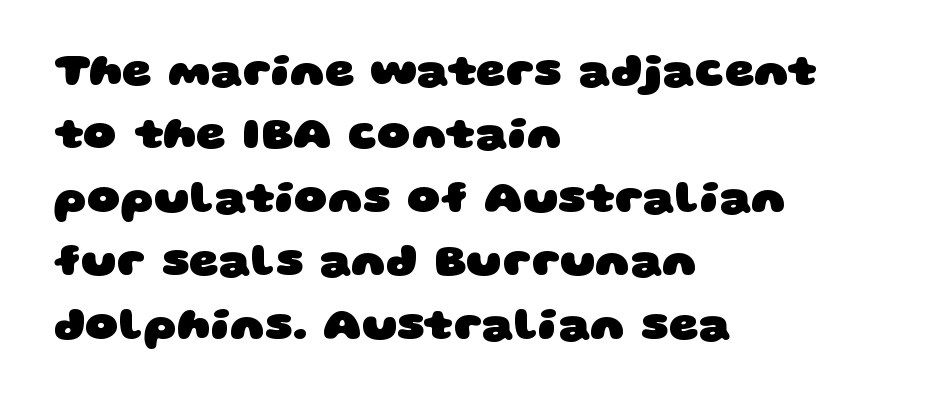
{"serif": "no", "bold": "yes", "weight": "heavy", "width": "wide", "stroke_contrast": "low", "x_height": "large", "monospaced": "no", "underline": "no", "align": "left", "line_spacing": "normal", "line_spacing_ratio": 1.38, "letter_spacing": "normal", "letter_spacing_em": 0.0, "glyph_px": 46}
